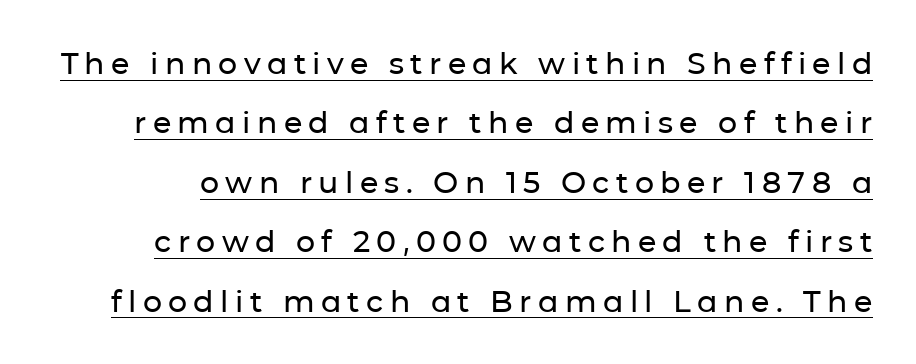
Nope, not italic — everything's standing straight. The rendering uses natural spacing where letterforms have individual widths. The tracking reads as deliberately expanded to a designer's eye. The glyphs in this specimen are sans serif.
